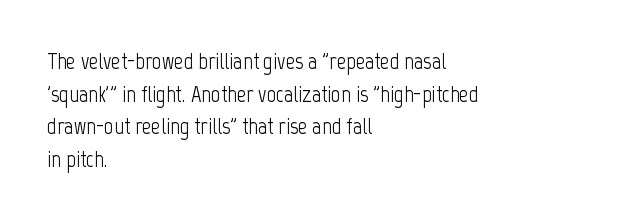
Q: Is the text bold? A: No.
Q: Is the text italic (slanted)? A: No, it is upright.
Q: Is the text underlined? A: No.
Q: How is the paragraph aligned? A: Left-aligned.
Q: Is the spacing between letters normal or unusually wide? A: Normal.
Q: Is the spacing between lines tight, normal or loose? A: Normal.
